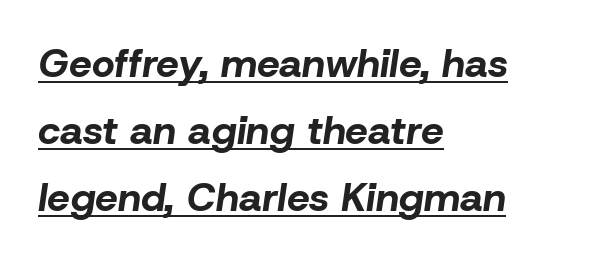
The image shows 40 px bold type, italic (leaning right); set left-aligned, normal line spacing (1.67x), normal letter spacing, underlined; low stroke contrast and a medium x-height.
